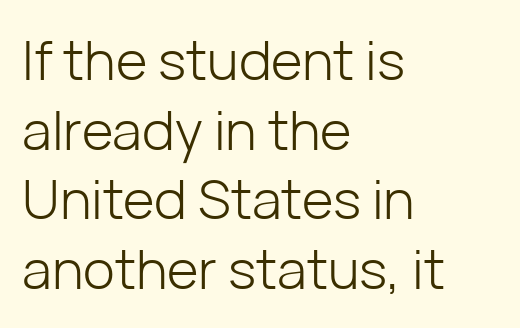
Each letter keeps its own natural width here, so spacing adapts to shape. No heavy texture on the line: the type isn't bold. The leading is moderate, giving the passage an even texture. A clean baseline with only descenders dipping below it. Type style note: lacks serifs.
